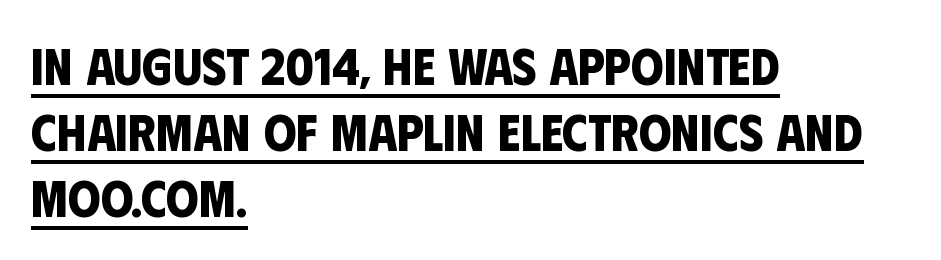
This is underlined copy, the kind a proofreader might mark for attention. Students, observe: this is what conventionally led text looks like. The letters advance in unequal steps, a hallmark of proportional type. Horizontally, the lines are justified to the leading edge only.
